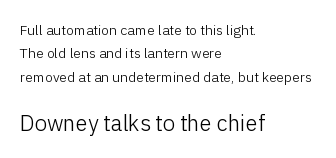
{"italic": "no", "bold": "no", "underline": "no", "align": "left", "line_spacing": "normal", "line_spacing_ratio": 1.67, "letter_spacing": "normal", "letter_spacing_em": 0.0, "larger_block": "second", "size_ratio": 1.57, "glyph_px": 22}
